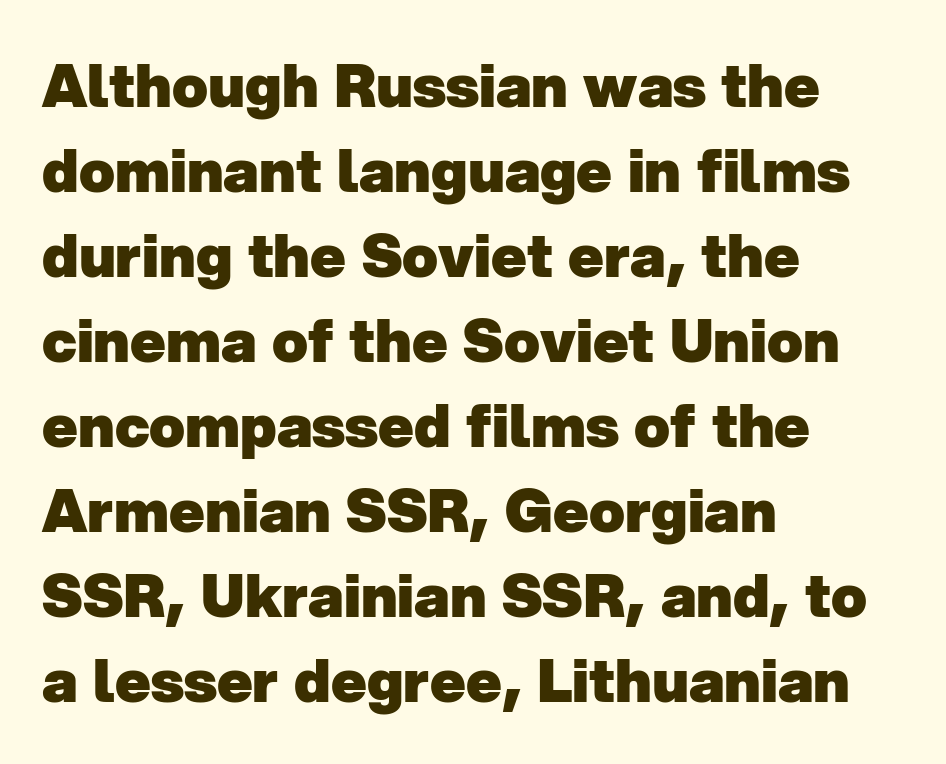
The image shows 59 px heavy sans-serif type; set left-aligned, normal line spacing (1.44x), normal letter spacing, not underlined; low stroke contrast and a medium x-height.
